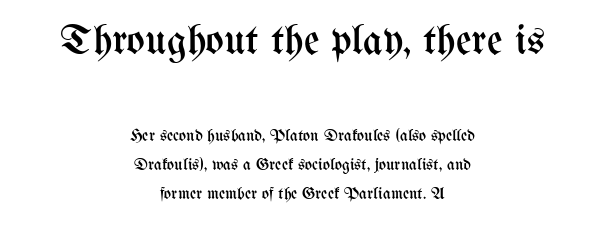
Q: Is the text bold? A: No.
Q: Is the text italic (slanted)? A: No, it is upright.
Q: Is the text underlined? A: No.
Q: How is the paragraph aligned? A: Centered.
Q: Is the spacing between letters normal or unusually wide? A: Normal.
Q: Is the spacing between lines tight, normal or loose? A: Normal.
Q: Which block of text is set in a larger size, the first (top) or the second (bottom)? A: The first (top) one.
Q: Width (condensed, normal, or wide)? A: Condensed.
Q: Stroke contrast? A: Medium.
Q: x-height? A: Medium.
Q: Monospaced? A: No.
